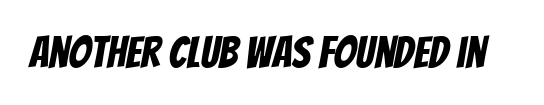
Q: Is the typeface a serif or a sans-serif typeface? A: Sans-serif.
Q: Is the text underlined? A: No.
Q: Is the spacing between letters normal or unusually wide? A: Normal.
Q: Width (condensed, normal, or wide)? A: Condensed.
Q: Stroke contrast? A: Low.
Q: x-height? A: Large.
Q: Monospaced? A: No.
